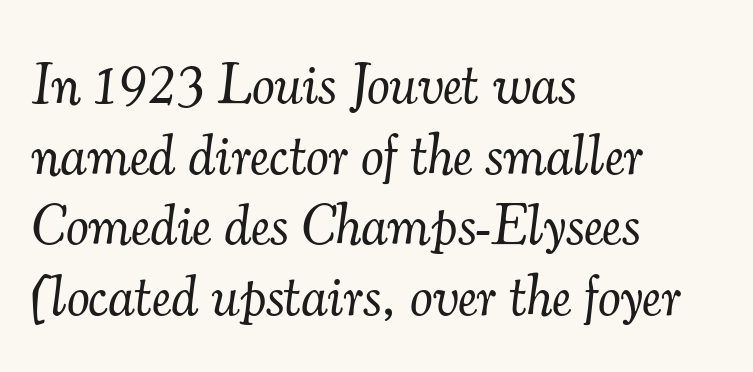
Vertical stems look standard width or narrower in stroke. Has an underline been added? It has not. Spacing between characters is what you'd get straight out of the box. The passage is arranged the way most books set body copy — flush left. Looks like regular typesetting: each glyph gets only the width it needs. Every character sits at an angle, as italics do.
